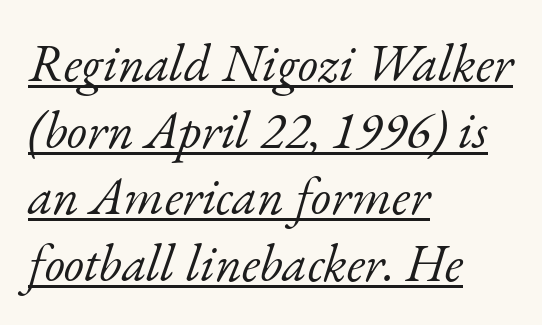
Weight: in the light-to-regular range. Character widths vary here, with narrow letters taking less room than wide ones. The lettering tilts uniformly, giving the passage an italic look. The rag falls on the right side of this text block. Each letter's strokes conclude with small projecting serifs.
